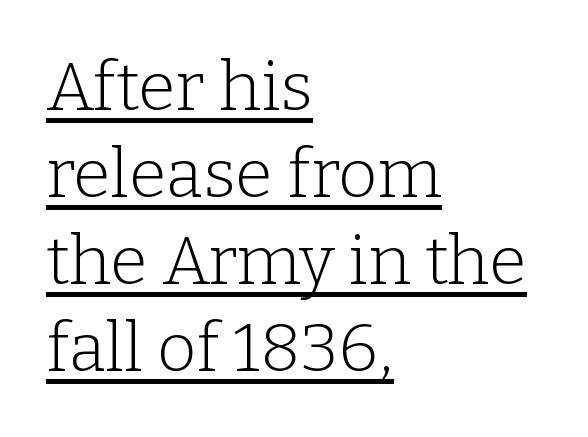
Q: Is the text bold? A: No.
Q: Is the text italic (slanted)? A: No, it is upright.
Q: Is the typeface a serif or a sans-serif typeface? A: Serif.
Q: Is the text underlined? A: Yes.
Q: How is the paragraph aligned? A: Left-aligned.
Q: Is the spacing between letters normal or unusually wide? A: Normal.
Q: Is the spacing between lines tight, normal or loose? A: Normal.
Q: Width (condensed, normal, or wide)? A: Normal.
Q: Stroke contrast? A: Low.
Q: x-height? A: Medium.
Q: Monospaced? A: No.
